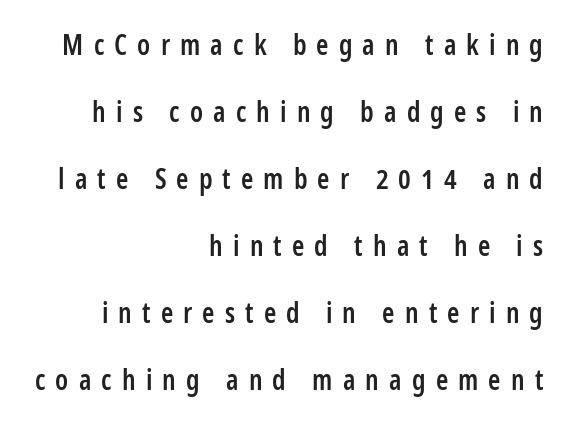
{"serif": "no", "italic": "no", "bold": "semi", "weight": "semibold", "width": "condensed", "stroke_contrast": "low", "x_height": "medium", "monospaced": "no", "underline": "no", "align": "right", "line_spacing": "loose", "line_spacing_ratio": 2.39, "letter_spacing": "wide", "letter_spacing_em": 0.36, "glyph_px": 28}
